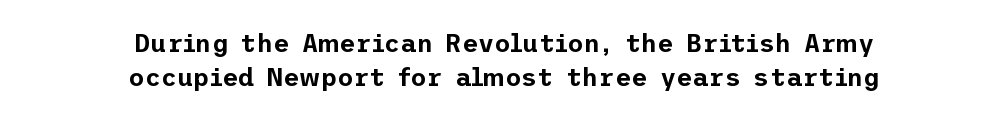
The image shows 25 px text type, upright; set centered, normal line spacing (1.36x), normal letter spacing, not underlined.
